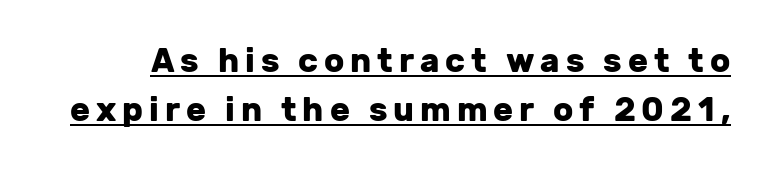
Q: Is the text bold? A: Yes.
Q: Is the text italic (slanted)? A: No, it is upright.
Q: Is the typeface a serif or a sans-serif typeface? A: Sans-serif.
Q: Is the text underlined? A: Yes.
Q: Is the spacing between lines tight, normal or loose? A: Normal.
Q: Width (condensed, normal, or wide)? A: Normal.
Q: Stroke contrast? A: Low.
Q: x-height? A: Medium.
Q: Monospaced? A: No.
